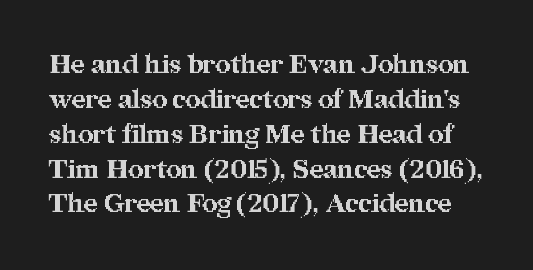
{"italic": "no", "bold": "yes", "underline": "no", "line_spacing": "normal", "line_spacing_ratio": 1.34, "letter_spacing": "normal", "letter_spacing_em": 0.0, "glyph_px": 26}
